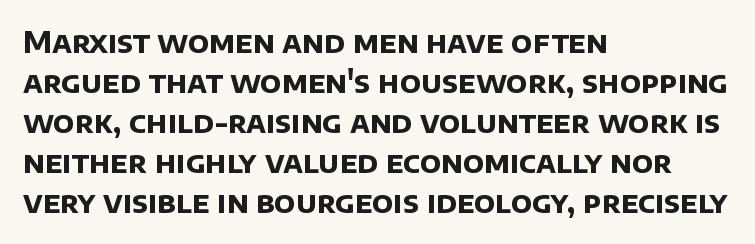
{"serif": "no", "bold": "yes", "weight": "bold", "width": "normal", "stroke_contrast": "low", "x_height": "large", "monospaced": "no", "underline": "no", "align": "left", "line_spacing": "normal", "line_spacing_ratio": 1.38, "letter_spacing": "normal", "letter_spacing_em": 0.0, "glyph_px": 29}
